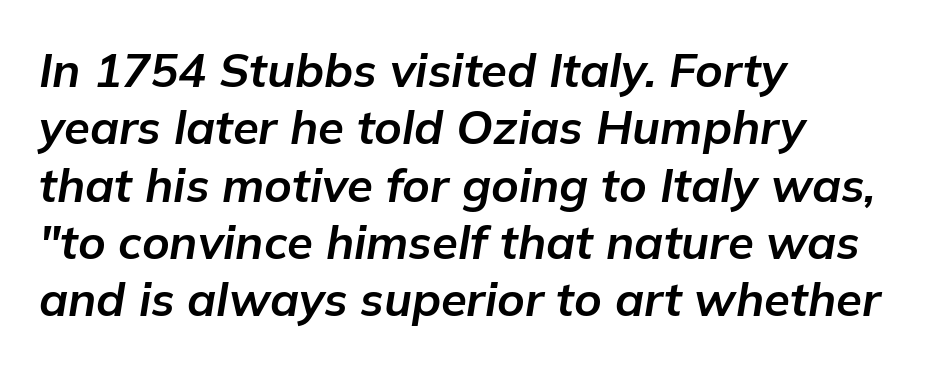
The image shows 47 px bold type, italic (leaning right); set left-aligned, line spacing 1.22x, normal letter spacing, not underlined; low stroke contrast and a medium x-height.
